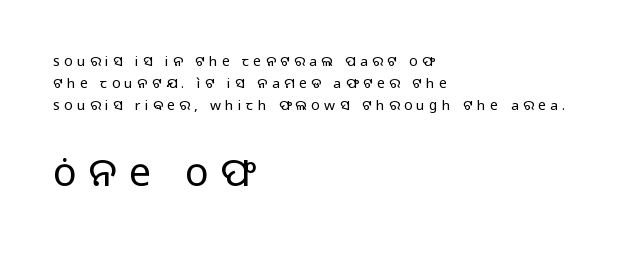
The designer left line spacing at the default. These two chunks differ in scale, with the bottom chunk taking the larger measure. Proportional: the letters do not fall into vertical columns. Someone cranked the tracking dial way up on this one. Any mark beneath the type? The region is blank.
